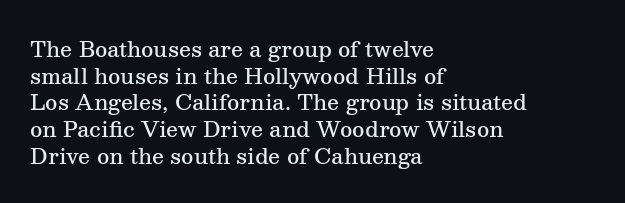
The image shows 21 px text type, upright; set left-aligned, normal line spacing (1.27x), normal letter spacing, not underlined.
